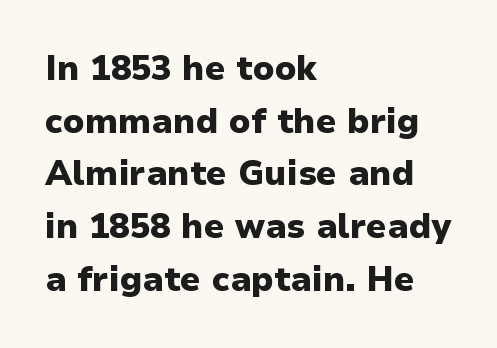
{"serif": "no", "italic": "no", "bold": "yes", "weight": "heavy", "width": "normal", "stroke_contrast": "low", "x_height": "medium", "monospaced": "no", "underline": "no", "align": "left", "line_spacing": "normal", "line_spacing_ratio": 1.55, "letter_spacing": "normal", "letter_spacing_em": 0.0, "glyph_px": 34}
